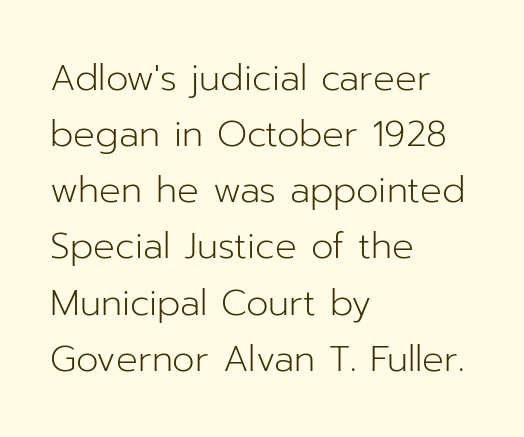
Q: Is the text bold? A: No.
Q: Is the text italic (slanted)? A: No, it is upright.
Q: Is the typeface a serif or a sans-serif typeface? A: Sans-serif.
Q: Is the text underlined? A: No.
Q: How is the paragraph aligned? A: Left-aligned.
Q: Is the spacing between letters normal or unusually wide? A: Normal.
Q: Is the spacing between lines tight, normal or loose? A: Normal.
Q: Width (condensed, normal, or wide)? A: Normal.
Q: Stroke contrast? A: Low.
Q: x-height? A: Medium.
Q: Monospaced? A: No.
